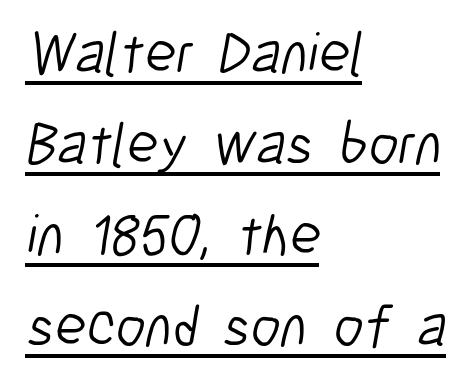
These lines keep a tight, regular rhythm from letter to letter. The face used here appears with an underline applied. This rendering uses left alignment, leaving the right contour irregular. Baseline-to-baseline distance is the conventional proportion of letter height.
